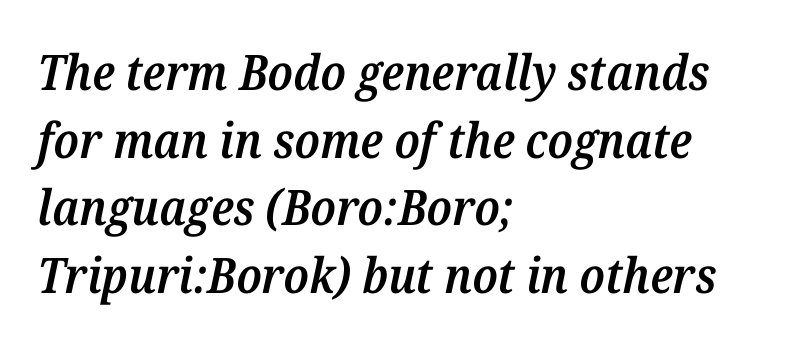
The image shows 49 px semibold serif type, italic (leaning right); set left-aligned, normal line spacing (1.38x), normal letter spacing, not underlined; medium stroke contrast and a medium x-height.
